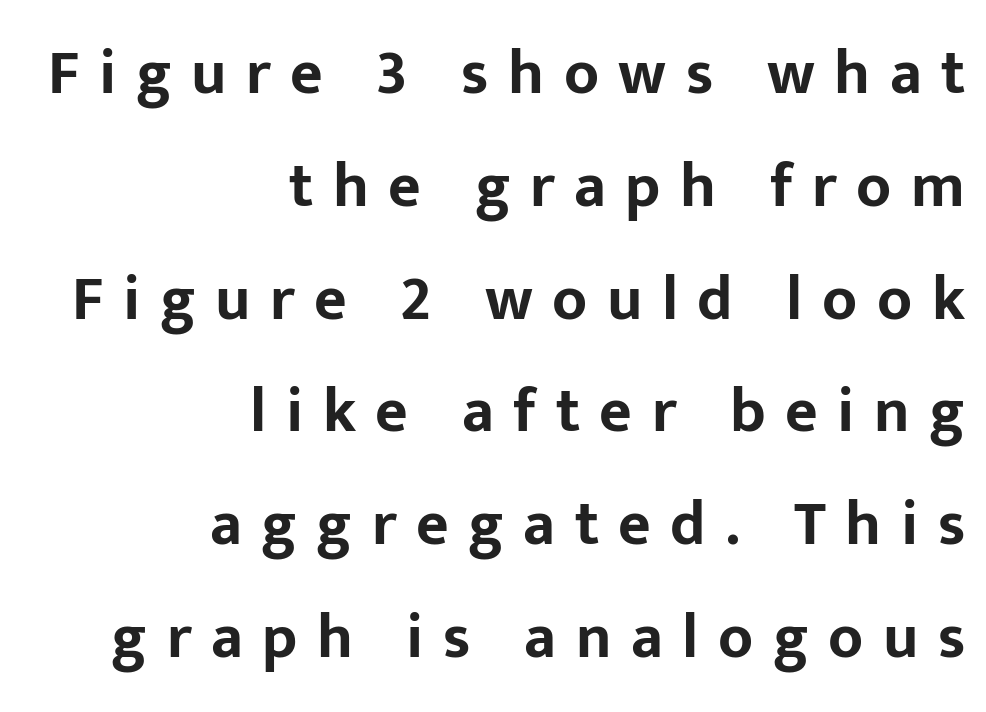
Q: Is the text bold? A: Yes.
Q: Is the text italic (slanted)? A: No, it is upright.
Q: Is the typeface a serif or a sans-serif typeface? A: Sans-serif.
Q: Is the text underlined? A: No.
Q: How is the paragraph aligned? A: Right-aligned.
Q: Is the spacing between letters normal or unusually wide? A: Unusually wide.
Q: Width (condensed, normal, or wide)? A: Normal.
Q: Stroke contrast? A: Low.
Q: x-height? A: Medium.
Q: Monospaced? A: No.
